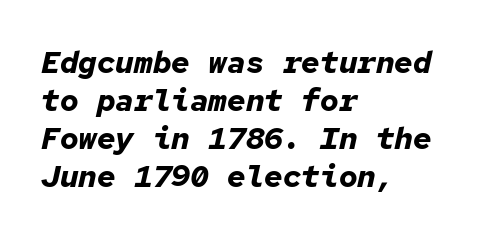
Q: Is the text bold? A: Yes.
Q: Is the text italic (slanted)? A: Yes, it leans right by about 12 degrees.
Q: Is the text underlined? A: No.
Q: How is the paragraph aligned? A: Left-aligned.
Q: Is the spacing between letters normal or unusually wide? A: Normal.
Q: Width (condensed, normal, or wide)? A: Normal.
Q: Stroke contrast? A: Low.
Q: x-height? A: Medium.
Q: Monospaced? A: Yes.
